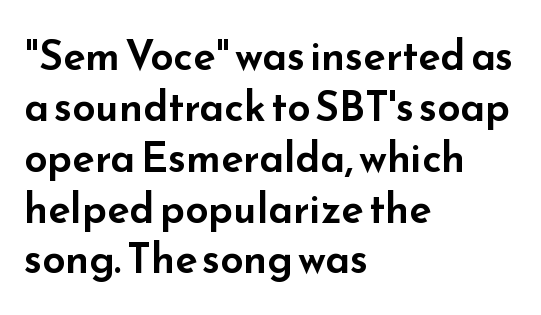
The image shows 41 px wide sans-serif type, upright; set left-aligned, line spacing 1.24x, normal letter spacing, not underlined; low stroke contrast and a small x-height.
